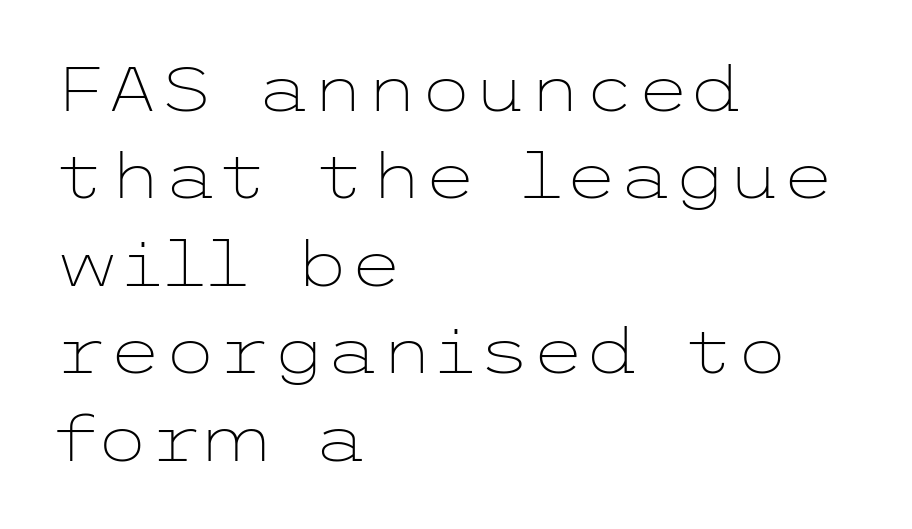
{"serif": "no", "italic": "no", "bold": "no", "weight": "light", "width": "wide", "stroke_contrast": "low", "x_height": "medium", "underline": "no", "align": "left", "line_spacing": "normal", "line_spacing_ratio": 1.41, "letter_spacing": "normal", "letter_spacing_em": 0.0, "glyph_px": 62}
